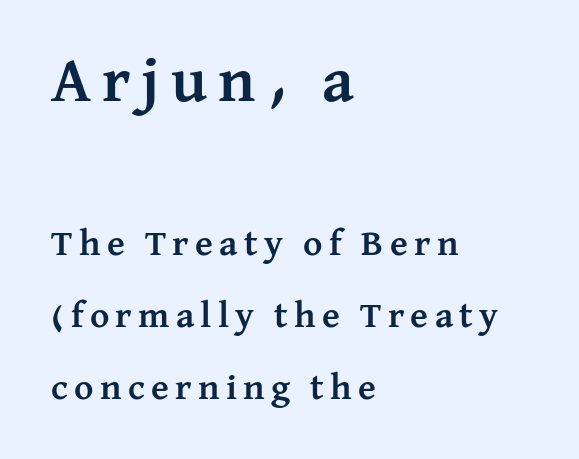
{"serif": "yes", "italic": "no", "bold": "yes", "weight": "semibold", "width": "normal", "stroke_contrast": "medium", "x_height": "medium", "monospaced": "no", "underline": "no", "align": "left", "line_spacing": "loose", "line_spacing_ratio": 1.94, "larger_block": "first", "size_ratio": 1.73, "glyph_px": 64}
